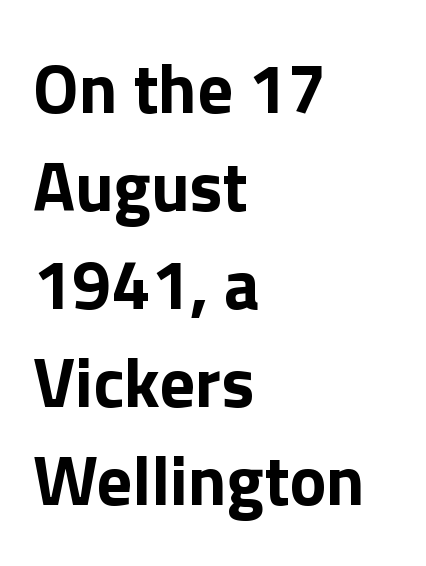
Horizontal alignment here is leftward, the default for most running prose. Looks like regular typesetting: each glyph gets only the width it needs. The rendering keeps characters at their native spacing. In terms of posture, this sample is upright.
